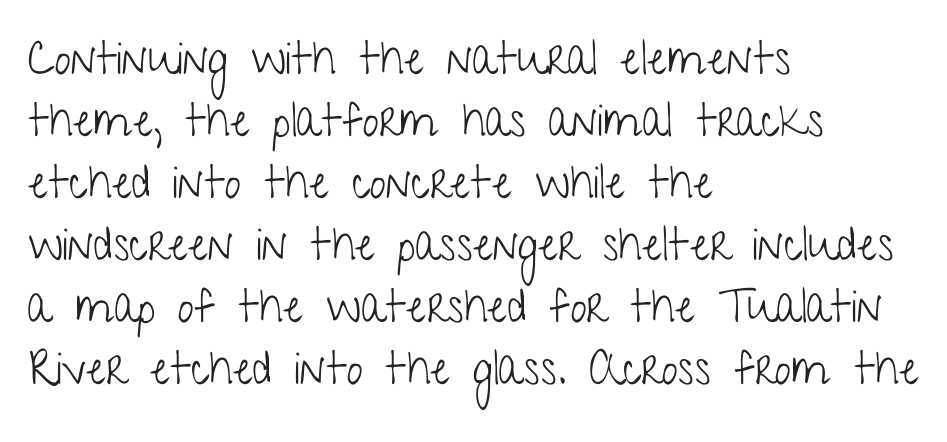
{"serif": "no", "italic": "no", "bold": "no", "weight": "light", "width": "condensed", "stroke_contrast": "low", "x_height": "medium", "monospaced": "no", "underline": "no", "align": "left", "line_spacing": "normal", "line_spacing_ratio": 1.35, "letter_spacing": "normal", "letter_spacing_em": 0.0, "glyph_px": 46}
